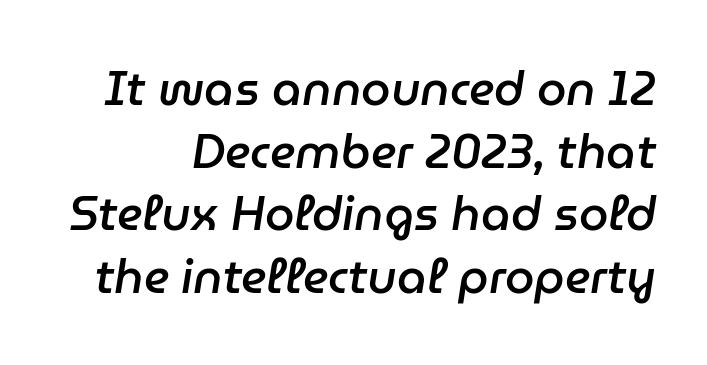
Q: Is the text bold? A: Semi-bold.
Q: Is the text italic (slanted)? A: Yes, it leans right by about 9 degrees.
Q: Is the text underlined? A: No.
Q: Is the spacing between letters normal or unusually wide? A: Normal.
Q: Is the spacing between lines tight, normal or loose? A: Normal.
Q: Width (condensed, normal, or wide)? A: Normal.
Q: Stroke contrast? A: Low.
Q: x-height? A: Medium.
Q: Monospaced? A: No.
